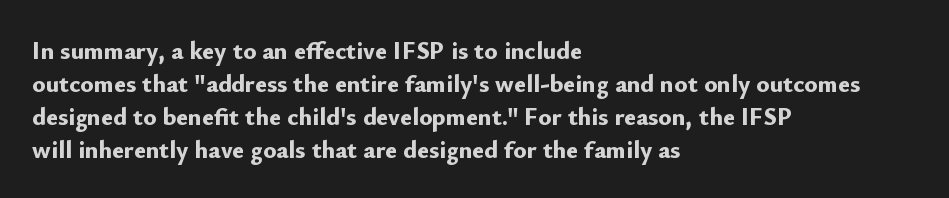
{"italic": "no", "bold": "yes", "underline": "no", "align": "left", "line_spacing": "normal", "line_spacing_ratio": 1.32, "letter_spacing": "normal", "letter_spacing_em": 0.0, "glyph_px": 25}
